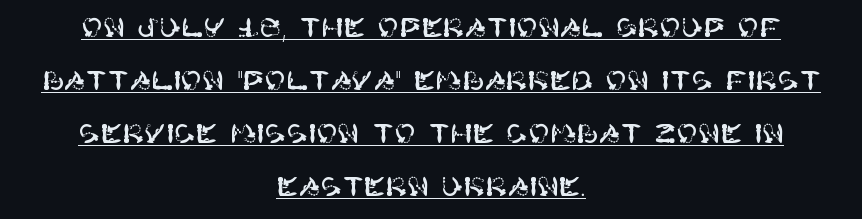
The image shows 26 px text type, upright; set centered, loose line spacing (2.04x), normal letter spacing, underlined.
